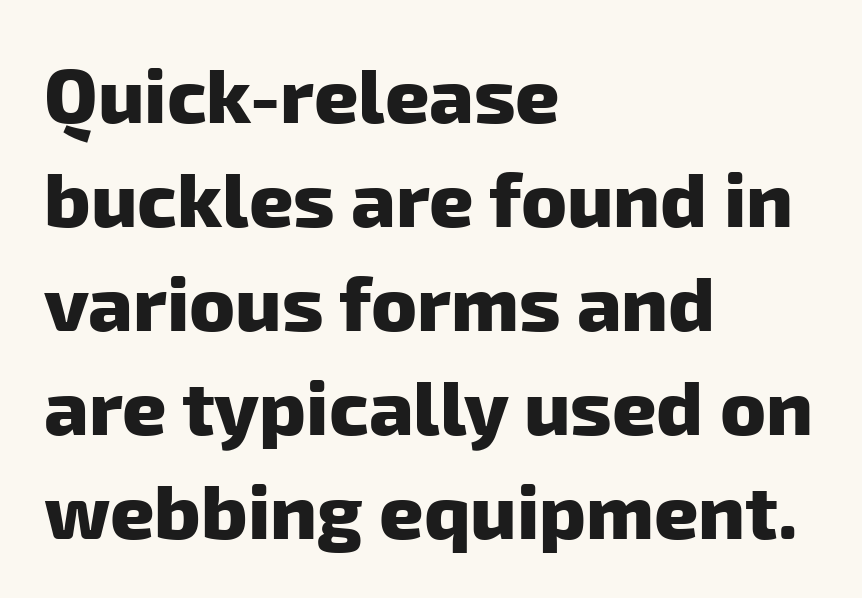
{"serif": "no", "bold": "yes", "weight": "heavy", "width": "normal", "stroke_contrast": "low", "x_height": "medium", "monospaced": "no", "underline": "no", "align": "left", "line_spacing": "normal", "line_spacing_ratio": 1.35, "letter_spacing": "normal", "letter_spacing_em": 0.0, "glyph_px": 77}
